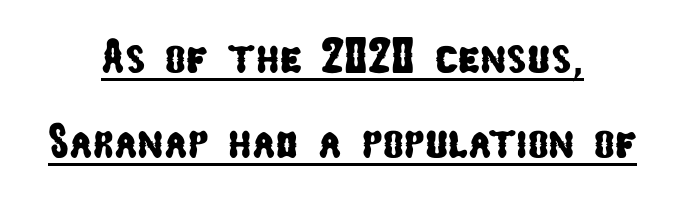
Q: Is the typeface a serif or a sans-serif typeface? A: Sans-serif.
Q: Is the text underlined? A: Yes.
Q: How is the paragraph aligned? A: Centered.
Q: Is the spacing between letters normal or unusually wide? A: Normal.
Q: Width (condensed, normal, or wide)? A: Condensed.
Q: Stroke contrast? A: Low.
Q: x-height? A: Medium.
Q: Monospaced? A: No.
